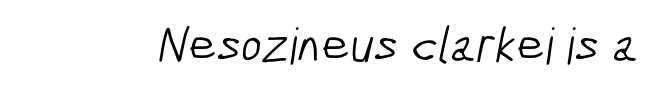
The image shows 50 px light, condensed sans-serif type; set normal letter spacing, not underlined; low stroke contrast and a medium x-height.
